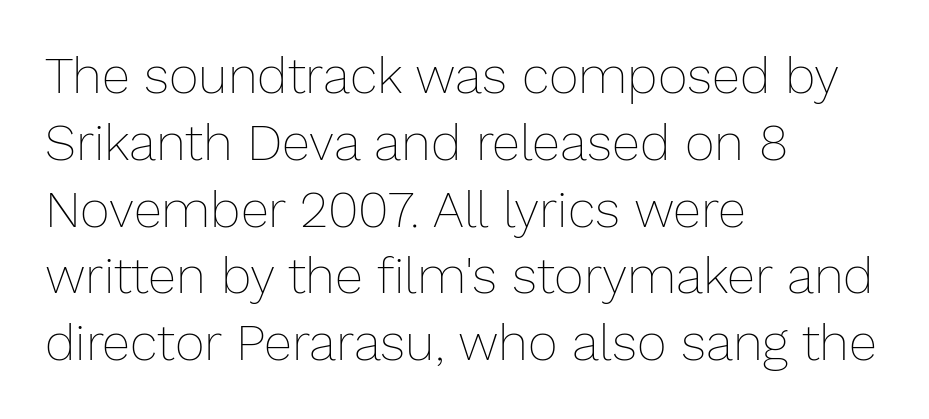
{"italic": "no", "bold": "no", "weight": "thin", "width": "normal", "stroke_contrast": "low", "x_height": "medium", "monospaced": "no", "underline": "no", "align": "left", "line_spacing": "normal", "line_spacing_ratio": 1.31, "letter_spacing": "normal", "letter_spacing_em": 0.0, "glyph_px": 51}
